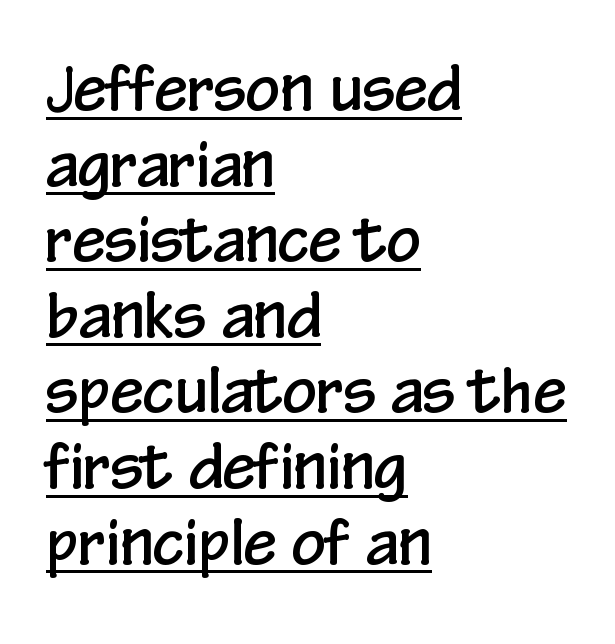
Q: Is the text italic (slanted)? A: No, it is upright.
Q: Is the typeface a serif or a sans-serif typeface? A: Sans-serif.
Q: Is the text underlined? A: Yes.
Q: How is the paragraph aligned? A: Left-aligned.
Q: Is the spacing between letters normal or unusually wide? A: Normal.
Q: Is the spacing between lines tight, normal or loose? A: Normal.
Q: Width (condensed, normal, or wide)? A: Condensed.
Q: Stroke contrast? A: Low.
Q: x-height? A: Medium.
Q: Monospaced? A: No.
